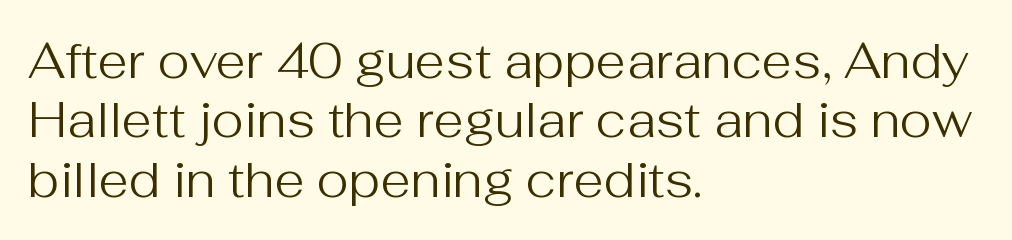
Observe the absence of serifs on each vertical stroke in this sample. Each word holds together tightly as a unit, with standard inter-letter gaps. Honestly, there is no underline to notice here at all. Tall strokes in this sample are plumb rather than angled. One-word summary of the alignment: left.
